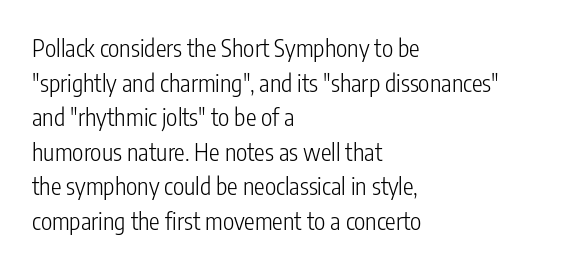
{"italic": "no", "bold": "no", "underline": "no", "align": "left", "line_spacing": "normal", "line_spacing_ratio": 1.44, "letter_spacing": "normal", "letter_spacing_em": 0.0, "glyph_px": 24}
